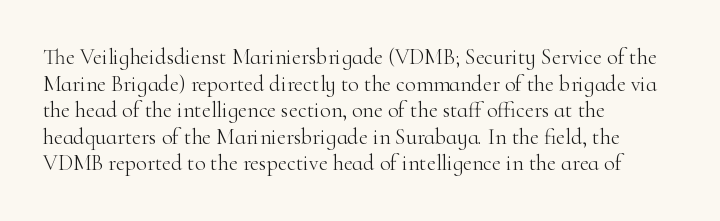
The face used here is rendered with its standard letterfit. The rag falls on the right side of this text block. The typeface has the unassuming heft of standard copy or less. Italic: no, the glyphs are upright roman.
